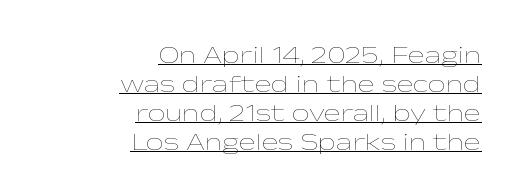
Heaviness? Minimal to ordinary, like unemphasized prose. Tracking value appears to be zero — textbook default spacing. These characters rest on top of a visible drawn line. A typesetter would mark this as roman, not italic. Line endings align vertically; line beginnings do not.
